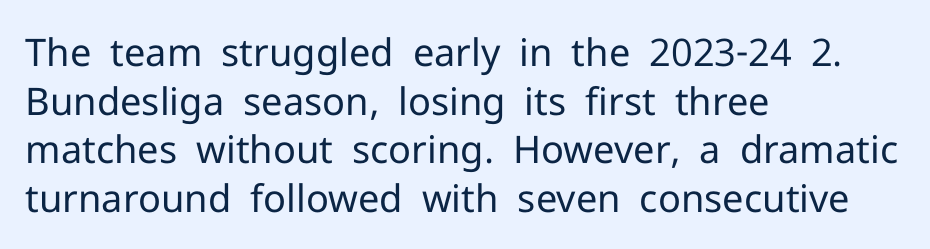
The image shows 38 px regular-weight sans-serif type, upright; set left-aligned, normal line spacing (1.28x), normal letter spacing, not underlined; low stroke contrast and a medium x-height.
